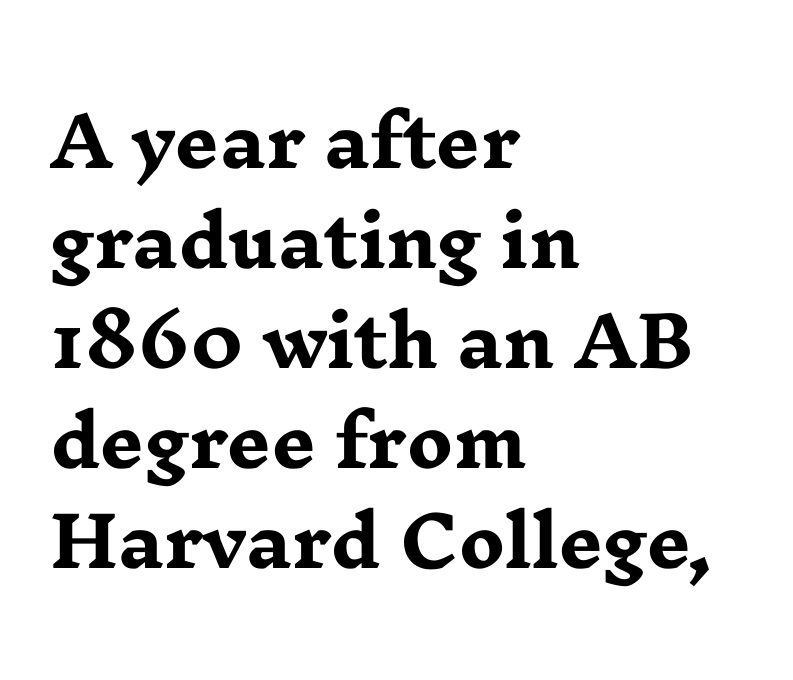
Do the characters align in a grid? No, the font is proportional. The rendering shows small feet on the letterforms — a serif design. Just letters on the line, the space beneath them empty. Strong, thick strokes mark this as bold type.
